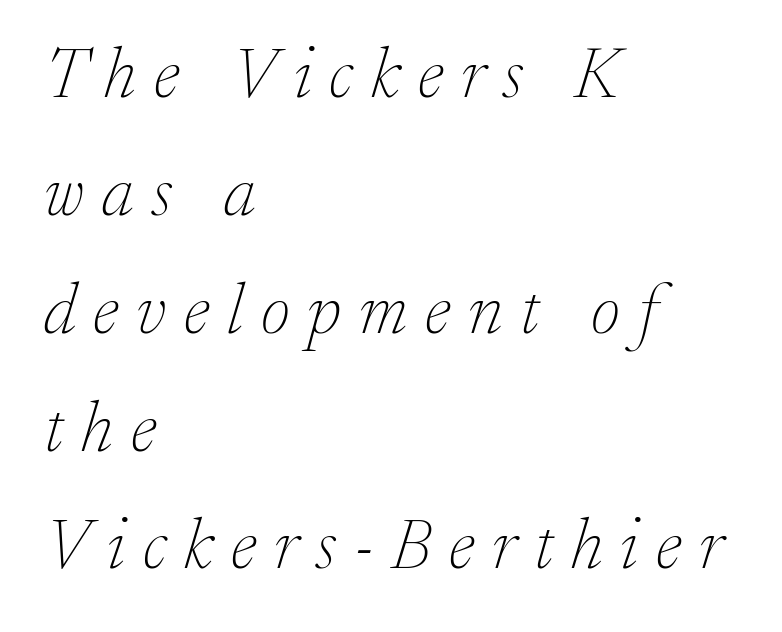
The rendering uses natural spacing where letterforms have individual widths. Horizontally, the lines are justified to the leading edge only. Yep, those are serifs on the letters. Has an underline been added? It has not.
